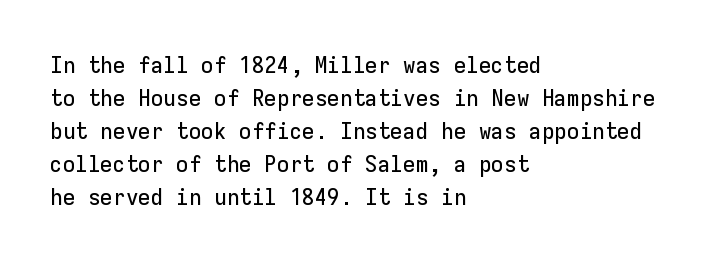
Q: Is the text italic (slanted)? A: No, it is upright.
Q: Is the text underlined? A: No.
Q: How is the paragraph aligned? A: Left-aligned.
Q: Is the spacing between letters normal or unusually wide? A: Normal.
Q: Is the spacing between lines tight, normal or loose? A: Normal.
